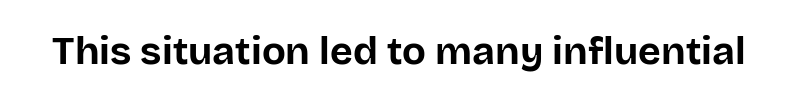
Upright lettering throughout. No extra tracking has been applied to these lines. Type without underlining. Varying glyph widths throughout — classic text-font behaviour. Emphasis by weight is at full strength: bold.
